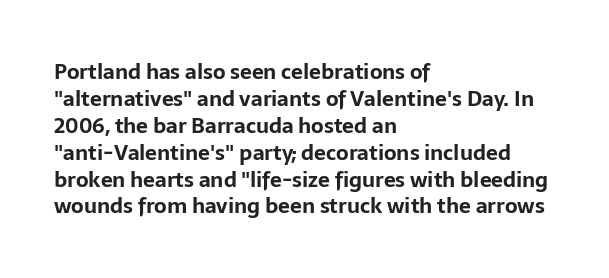
Which margin do the lines hug? The left one — the right edge is uneven. The foot of each line stays bare and open. Strokes here are thick enough to call this a true bold. Does the lettering tilt? It doesn't — this is upright. You could call the tracking neutral — neither tight nor loose. Interline gaps are of average width in this sample.
